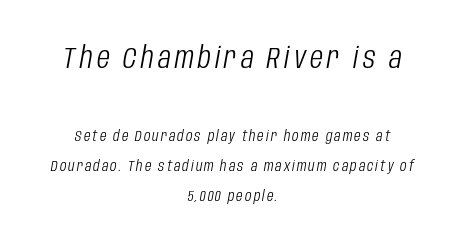
{"italic": "yes", "lean": "right", "slant_degrees": 10, "bold": "no", "weight": "light", "width": "condensed", "stroke_contrast": "low", "x_height": "large", "monospaced": "no", "underline": "no", "align": "center", "line_spacing": "loose", "line_spacing_ratio": 2.02, "larger_block": "first", "size_ratio": 2.0, "glyph_px": 30}
